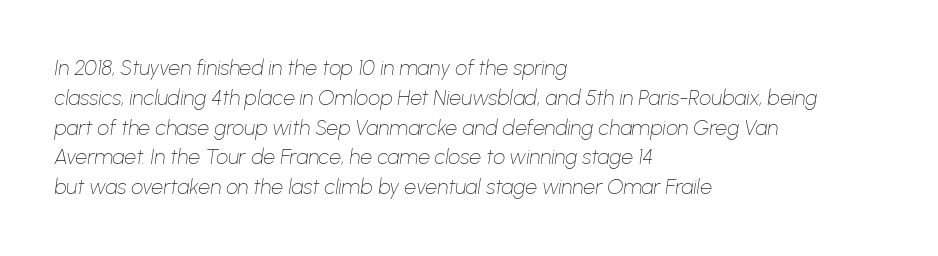
{"italic": "yes", "lean": "right", "slant_degrees": 8, "bold": "no", "underline": "no", "align": "left", "line_spacing": "normal", "line_spacing_ratio": 1.42, "letter_spacing": "normal", "letter_spacing_em": 0.0, "glyph_px": 21}
